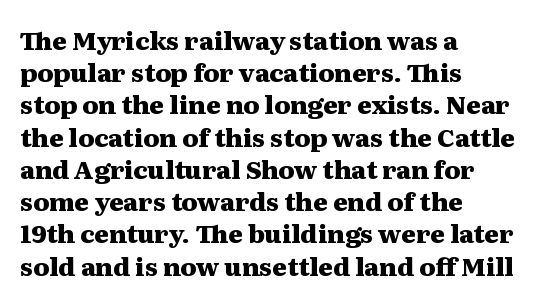
{"italic": "no", "bold": "yes", "underline": "no", "align": "left", "line_spacing": "normal", "line_spacing_ratio": 1.29, "letter_spacing": "normal", "letter_spacing_em": 0.0, "glyph_px": 25}
